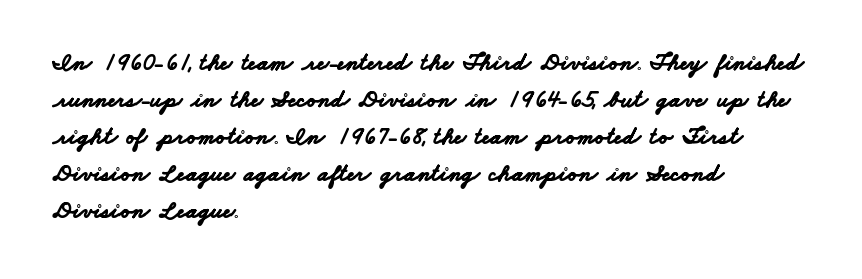
Q: Is the text bold? A: Yes.
Q: Is the text underlined? A: No.
Q: How is the paragraph aligned? A: Left-aligned.
Q: Is the spacing between letters normal or unusually wide? A: Normal.
Q: Is the spacing between lines tight, normal or loose? A: Normal.
